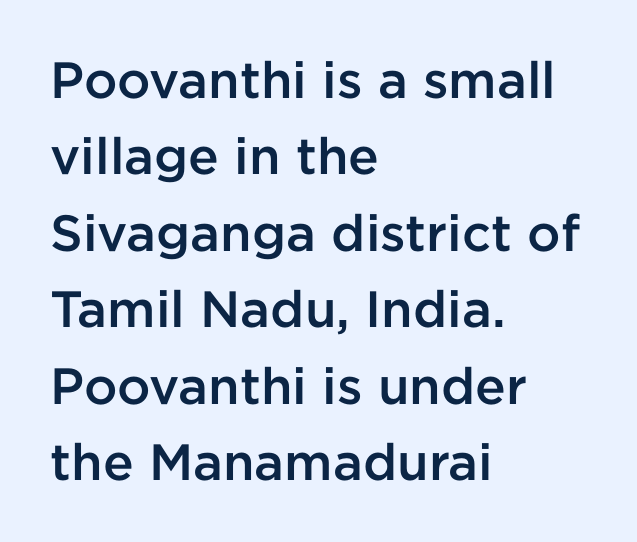
Q: Is the text bold? A: Semi-bold.
Q: Is the text italic (slanted)? A: No, it is upright.
Q: Is the typeface a serif or a sans-serif typeface? A: Sans-serif.
Q: Is the text underlined? A: No.
Q: How is the paragraph aligned? A: Left-aligned.
Q: Is the spacing between letters normal or unusually wide? A: Normal.
Q: Is the spacing between lines tight, normal or loose? A: Normal.
Q: Width (condensed, normal, or wide)? A: Normal.
Q: Stroke contrast? A: Low.
Q: x-height? A: Medium.
Q: Monospaced? A: No.
